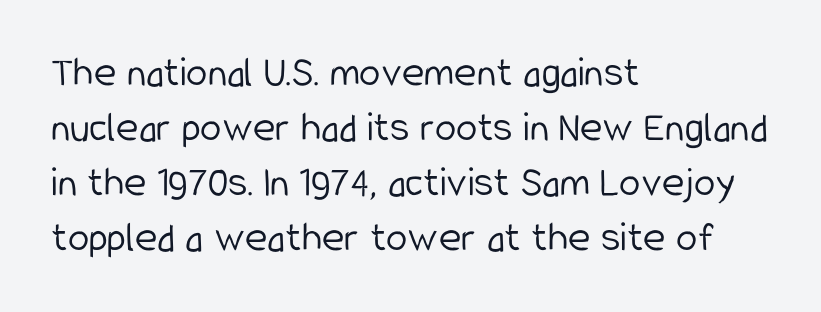
How are the letters spaced? Ordinarily, with no added tracking. Is there much room between lines? A standard amount, neither cramped nor airy. Glance below the letters and you will spot only blank space. The letters stand straight up with perfectly vertical stems.
